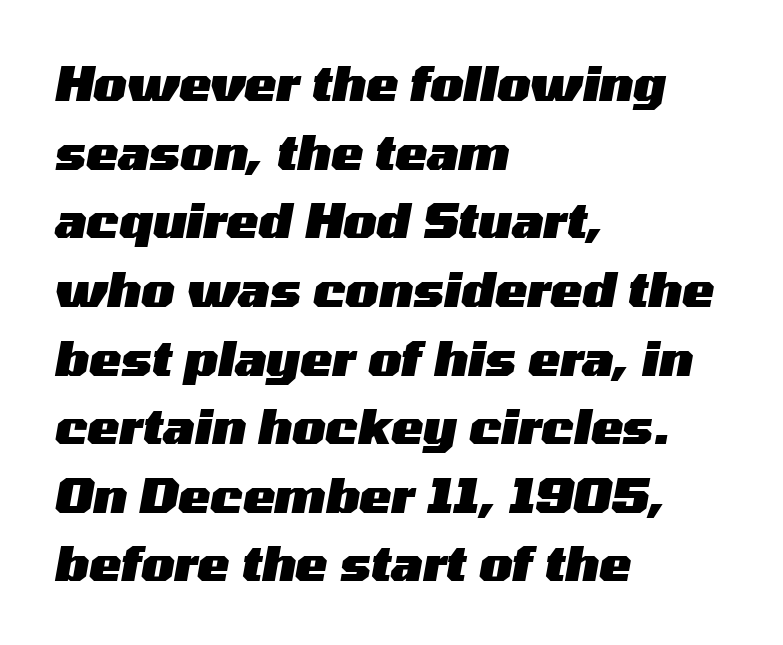
{"italic": "yes", "lean": "right", "slant_degrees": 10, "bold": "yes", "weight": "heavy", "width": "wide", "stroke_contrast": "medium", "x_height": "medium", "monospaced": "no", "underline": "no", "align": "left", "line_spacing": "normal", "line_spacing_ratio": 1.43, "letter_spacing": "normal", "letter_spacing_em": 0.0, "glyph_px": 48}
